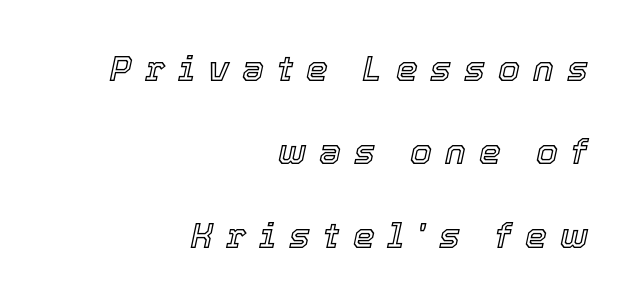
Q: Is the text italic (slanted)? A: Yes, it leans right by about 12 degrees.
Q: Is the text underlined? A: No.
Q: How is the paragraph aligned? A: Right-aligned.
Q: Is the spacing between letters normal or unusually wide? A: Unusually wide.
Q: Is the spacing between lines tight, normal or loose? A: Loose.
Q: Width (condensed, normal, or wide)? A: Normal.
Q: x-height? A: Medium.
Q: Monospaced? A: No.
